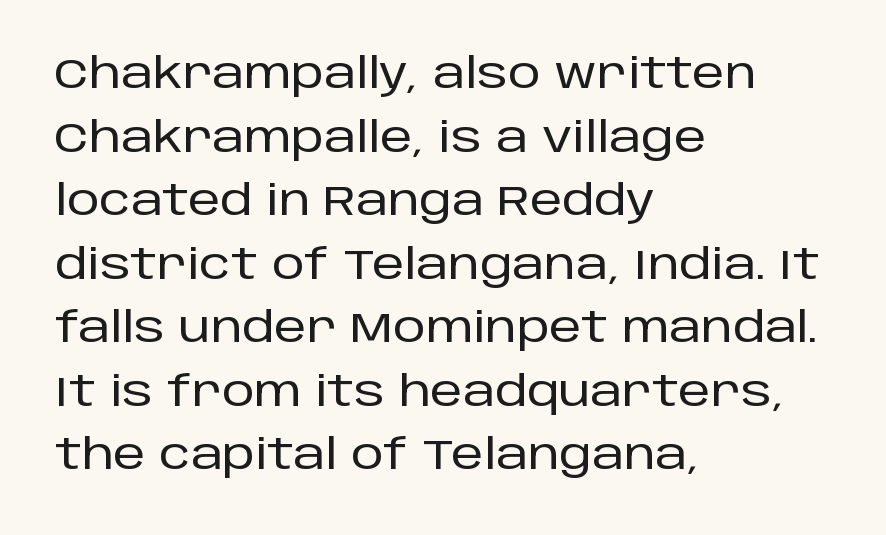
Q: Is the text italic (slanted)? A: No, it is upright.
Q: Is the typeface a serif or a sans-serif typeface? A: Sans-serif.
Q: Is the text underlined? A: No.
Q: How is the paragraph aligned? A: Left-aligned.
Q: Is the spacing between letters normal or unusually wide? A: Normal.
Q: Is the spacing between lines tight, normal or loose? A: Normal.
Q: Width (condensed, normal, or wide)? A: Normal.
Q: Stroke contrast? A: Low.
Q: x-height? A: Large.
Q: Monospaced? A: No.
